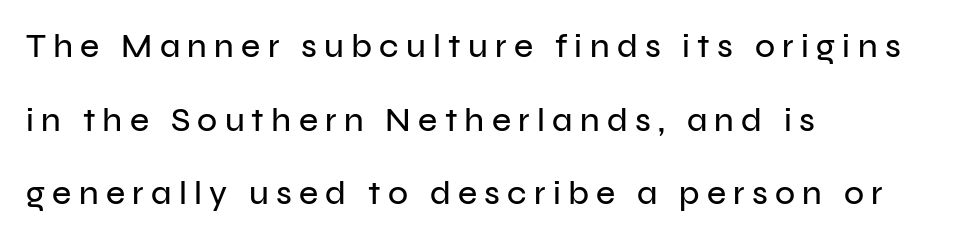
Q: Is the text italic (slanted)? A: No, it is upright.
Q: Is the typeface a serif or a sans-serif typeface? A: Sans-serif.
Q: Is the text underlined? A: No.
Q: How is the paragraph aligned? A: Left-aligned.
Q: Is the spacing between letters normal or unusually wide? A: Unusually wide.
Q: Is the spacing between lines tight, normal or loose? A: Loose.
Q: Width (condensed, normal, or wide)? A: Normal.
Q: Stroke contrast? A: Low.
Q: x-height? A: Medium.
Q: Monospaced? A: No.
